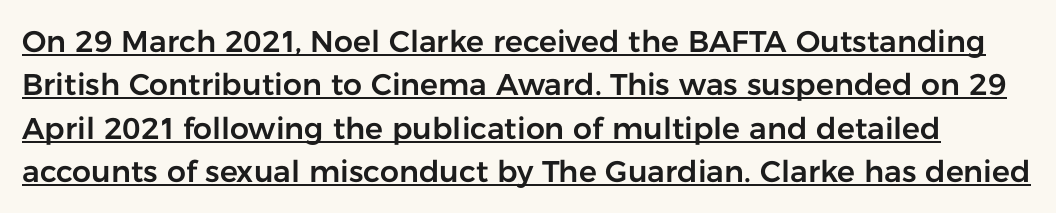
Leading matches the norm, producing a regular column. Think of a printed novel: that variable character pitch is what you see here. Posture: vertical. Look at the tracking — it's just the regular setting, nothing added.
